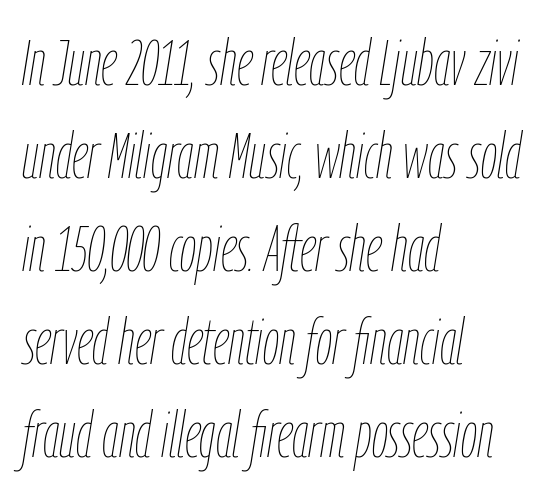
Slanted lettering throughout. Each letter keeps its own natural width here, so spacing adapts to shape. You could call the tracking neutral — neither tight nor loose. Reading down the block, your eye returns to a fixed left position each line.
